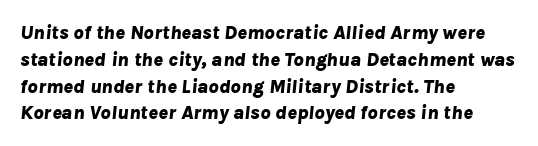
The image shows 20 px bold type, italic (leaning right); set left-aligned, normal line spacing (1.34x), normal letter spacing, not underlined.
